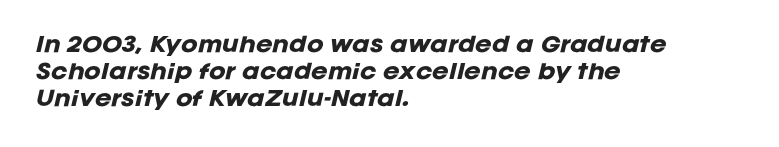
Where is the straight margin? On the left. The foot of each line stays bare and open. The line-height multiplier appears to be the usual default. The text carries the slant typical of an italic or oblique font.
